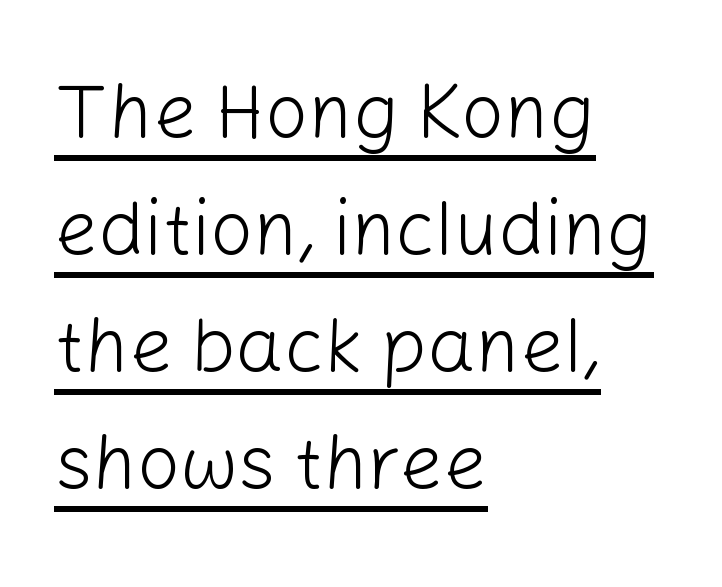
Q: Is the text bold? A: No.
Q: Is the text italic (slanted)? A: No, it is upright.
Q: Is the typeface a serif or a sans-serif typeface? A: Sans-serif.
Q: Is the text underlined? A: Yes.
Q: How is the paragraph aligned? A: Left-aligned.
Q: Is the spacing between letters normal or unusually wide? A: Normal.
Q: Is the spacing between lines tight, normal or loose? A: Normal.
Q: Width (condensed, normal, or wide)? A: Normal.
Q: Stroke contrast? A: Low.
Q: x-height? A: Medium.
Q: Monospaced? A: No.
